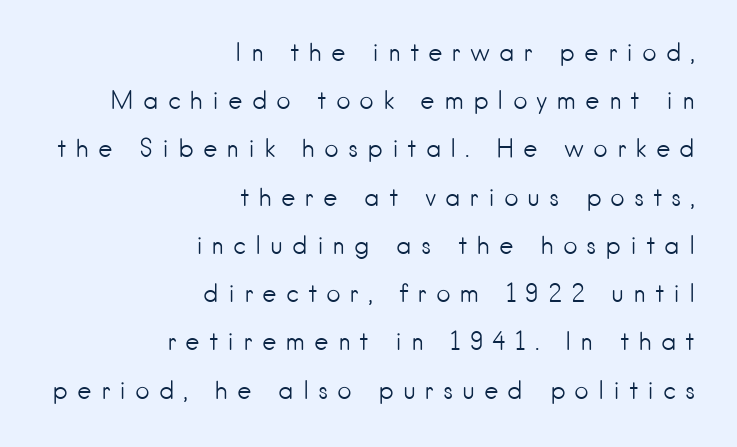
{"italic": "no", "bold": "no", "underline": "no", "align": "right", "line_spacing": "loose", "line_spacing_ratio": 1.93, "letter_spacing": "wide", "letter_spacing_em": 0.35, "glyph_px": 25}
